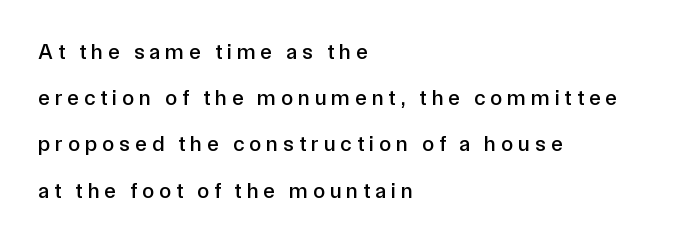
Successive baselines arrive slowly, with a big drop between each. Vertical strokes here are truly vertical. Display-style spreading of the glyphs; the letterfit is very open. The paragraph has a hard left edge and a soft right edge. Decoration check: the copy has no underline.
